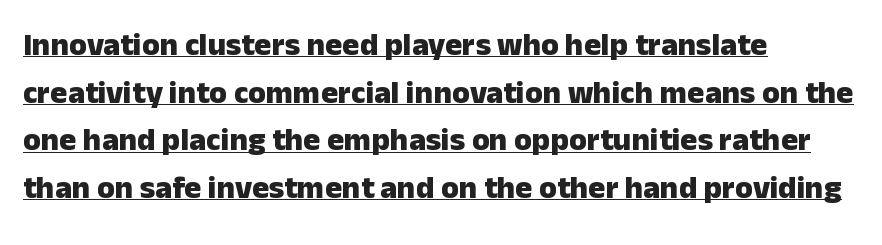
You'd pick this weight for a headline — it's a proper bold. Emphasis is given by a line drawn under the lettering. Leftover space on each line is placed entirely after the last word. Nobody touched the tracking dial on this one. Regarding leading, the lines here are spaced in the standard way. To sum up the face: it is a sans, with no serifs.
